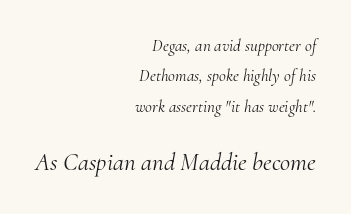
Q: Is the text bold? A: No.
Q: Is the text italic (slanted)? A: Yes, it leans right by about 10 degrees.
Q: Is the text underlined? A: No.
Q: How is the paragraph aligned? A: Right-aligned.
Q: Is the spacing between letters normal or unusually wide? A: Normal.
Q: Which block of text is set in a larger size, the first (top) or the second (bottom)? A: The second (bottom) one.
